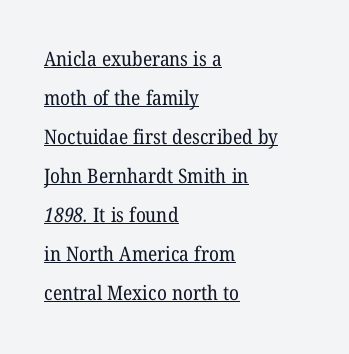
The letters look calm and open, with moderate or lighter stems. If you measured baseline to baseline, you'd find a long distance. Between one letter and the next there's only the usual sliver of space. Looks like someone drew a line under every word here.
